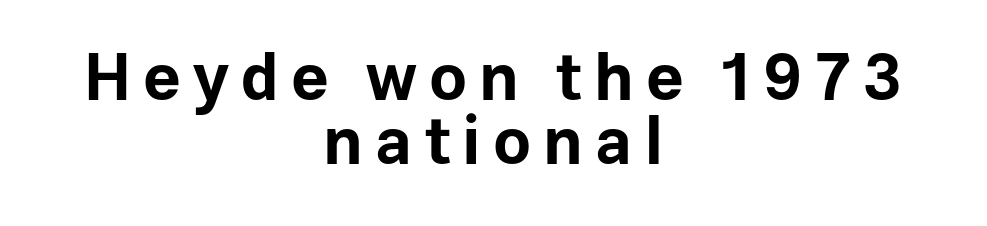
The image shows 66 px bold sans-serif type, upright; set centered, tight line spacing (0.97x), not underlined; low stroke contrast and a medium x-height.
